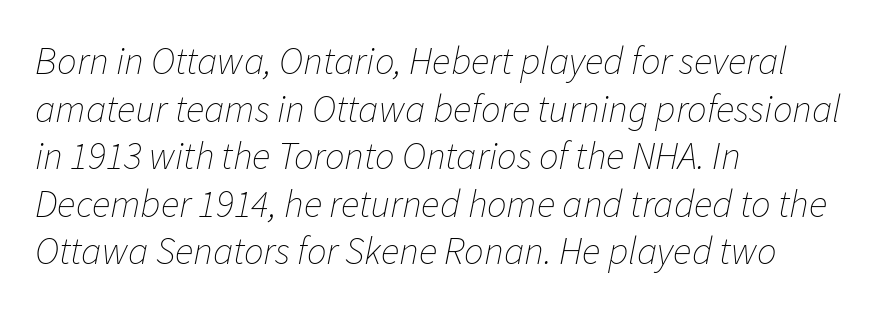
The image shows 39 px thin type, italic (leaning right); set left-aligned, line spacing 1.22x, normal letter spacing, not underlined; low stroke contrast and a medium x-height.
